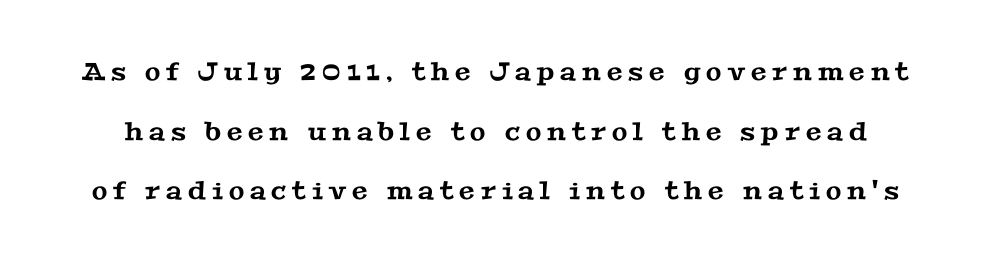
Loose tracking; the words dissolve into strings of separated letters. The line-height multiplier appears high, well above default. Decoration check: the copy has no underline.
